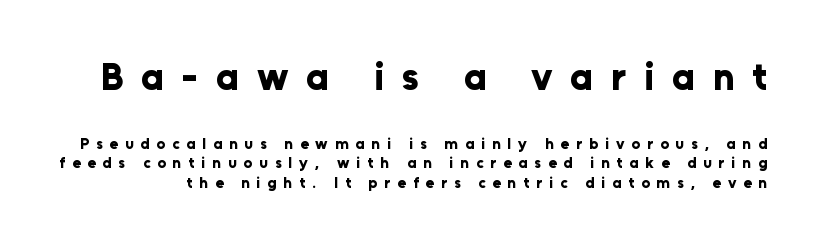
{"serif": "no", "italic": "no", "bold": "yes", "weight": "bold", "width": "normal", "stroke_contrast": "low", "x_height": "medium", "monospaced": "no", "underline": "no", "line_spacing": "normal", "line_spacing_ratio": 1.32, "letter_spacing": "wide", "letter_spacing_em": 0.47, "larger_block": "first", "size_ratio": 2.53, "glyph_px": 38}
